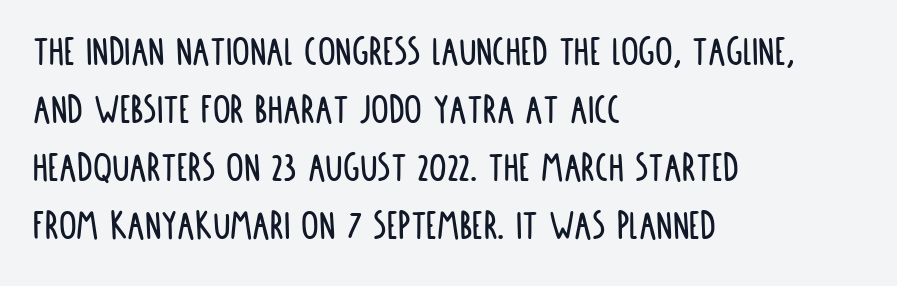
The image shows 44 px condensed sans-serif type, upright; set left-aligned, normal line spacing (1.32x), normal letter spacing, not underlined; low stroke contrast and a large x-height.
